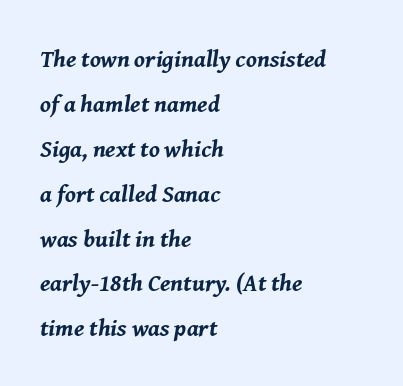
Q: Is the text bold? A: Yes.
Q: Is the text italic (slanted)? A: Yes, it leans right by about 8 degrees.
Q: Is the text underlined? A: No.
Q: How is the paragraph aligned? A: Left-aligned.
Q: Is the spacing between letters normal or unusually wide? A: Normal.
